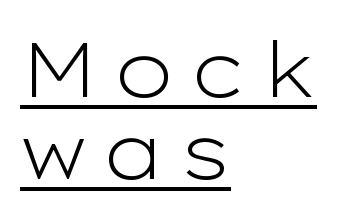
Q: Is the text bold? A: No.
Q: Is the text italic (slanted)? A: No, it is upright.
Q: Is the typeface a serif or a sans-serif typeface? A: Sans-serif.
Q: Is the text underlined? A: Yes.
Q: How is the paragraph aligned? A: Left-aligned.
Q: Is the spacing between letters normal or unusually wide? A: Unusually wide.
Q: Is the spacing between lines tight, normal or loose? A: Tight.
Q: Width (condensed, normal, or wide)? A: Wide.
Q: Stroke contrast? A: Low.
Q: x-height? A: Medium.
Q: Monospaced? A: No.
